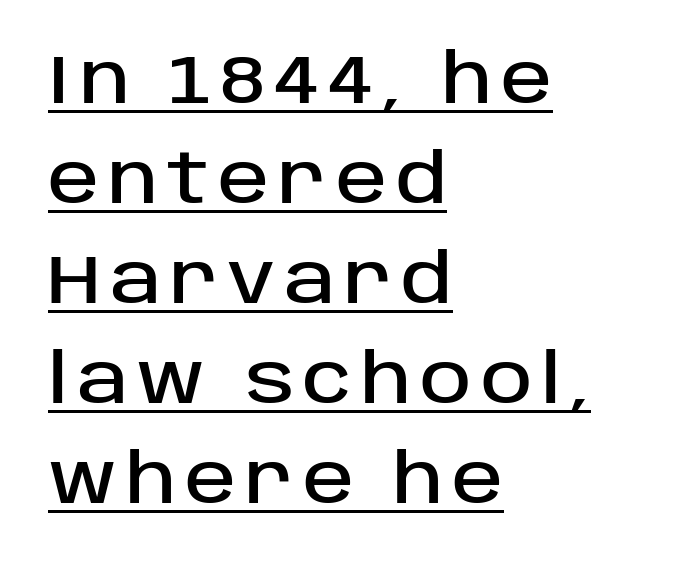
The image shows 69 px sans-serif type, upright; set left-aligned, normal line spacing (1.45x), underlined; low stroke contrast and a large x-height.
